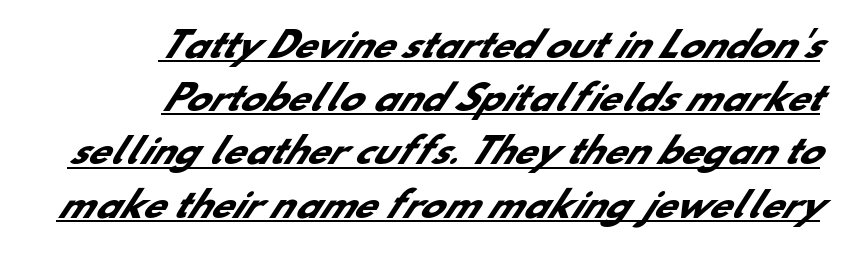
{"serif": "no", "bold": "yes", "weight": "heavy", "width": "normal", "stroke_contrast": "low", "x_height": "small", "monospaced": "no", "underline": "yes", "align": "right", "line_spacing": "normal", "line_spacing_ratio": 1.52, "letter_spacing": "normal", "letter_spacing_em": 0.0, "glyph_px": 35}
